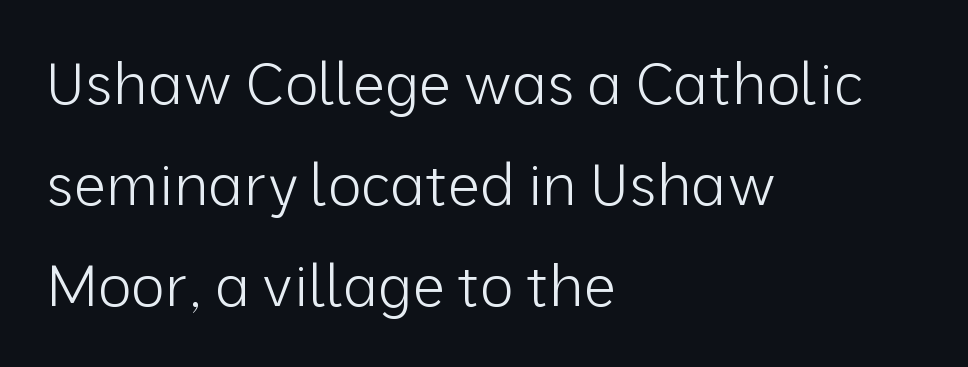
The image shows 58 px light sans-serif type, upright; set left-aligned, line spacing 1.74x, normal letter spacing, not underlined; low stroke contrast and a medium x-height.
